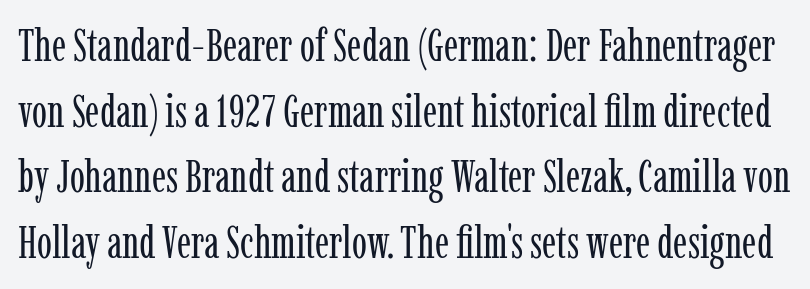
The image shows 45 px regular-weight, condensed serif type, upright; set normal line spacing (1.46x), normal letter spacing, not underlined; low stroke contrast and a medium x-height.
